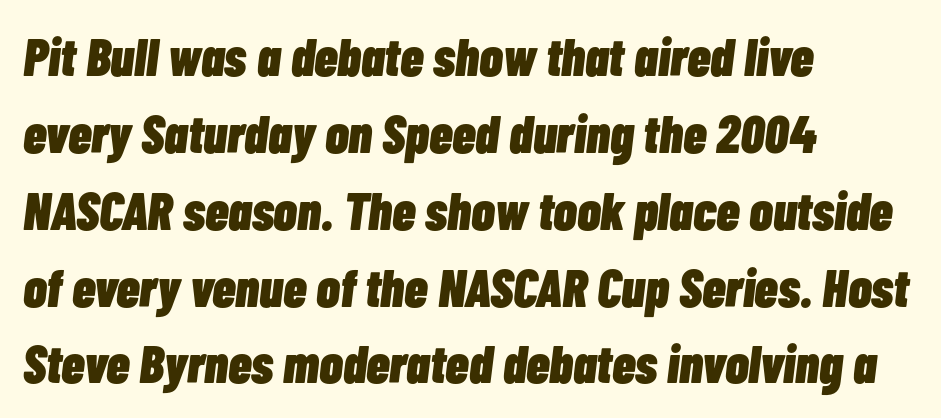
{"italic": "yes", "lean": "right", "slant_degrees": 7, "bold": "yes", "weight": "heavy", "width": "condensed", "stroke_contrast": "low", "x_height": "medium", "monospaced": "no", "underline": "no", "align": "left", "line_spacing": "normal", "line_spacing_ratio": 1.45, "letter_spacing": "normal", "letter_spacing_em": 0.0, "glyph_px": 53}
